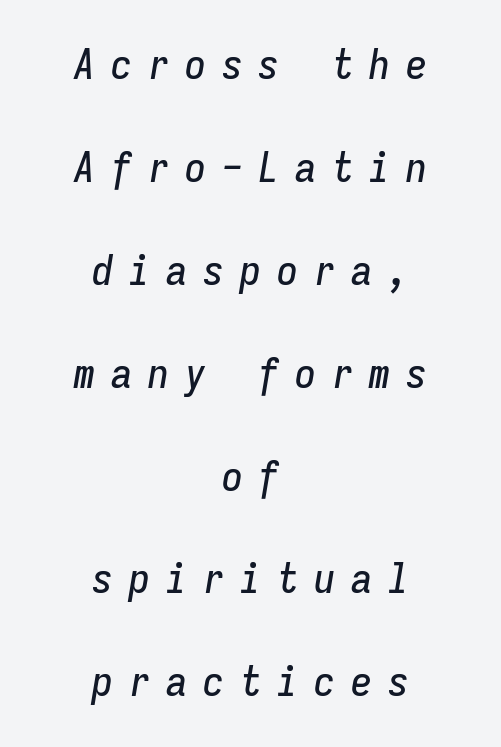
Here the designer chose a console-style face with uniform glyph widths. Observe the lean: these are italic letterforms. Underlining? Definitely not there. The leading is generous, giving the passage an open texture.
